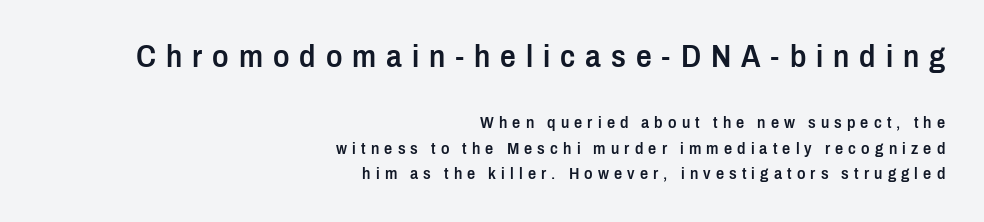
Q: Is the text bold? A: Semi-bold.
Q: Is the text italic (slanted)? A: No, it is upright.
Q: Is the typeface a serif or a sans-serif typeface? A: Sans-serif.
Q: Is the text underlined? A: No.
Q: How is the paragraph aligned? A: Right-aligned.
Q: Is the spacing between letters normal or unusually wide? A: Unusually wide.
Q: Is the spacing between lines tight, normal or loose? A: Normal.
Q: Which block of text is set in a larger size, the first (top) or the second (bottom)? A: The first (top) one.
Q: Width (condensed, normal, or wide)? A: Condensed.
Q: Stroke contrast? A: Low.
Q: x-height? A: Medium.
Q: Monospaced? A: No.
